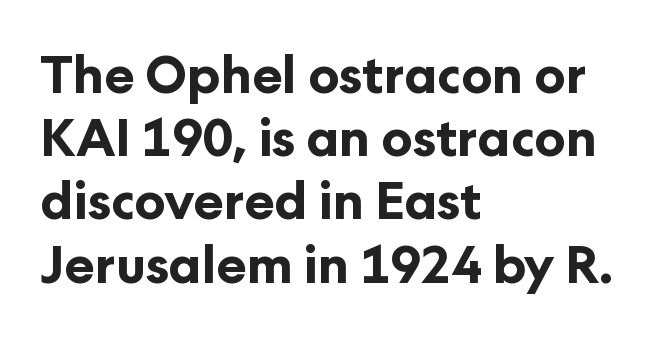
These lines stack with their left ends in a neat column. A typesetter would mark this as roman, not italic. I'd call this a sans setting — the letters go barefoot. Pretty heavy lettering here — definitely bold.
